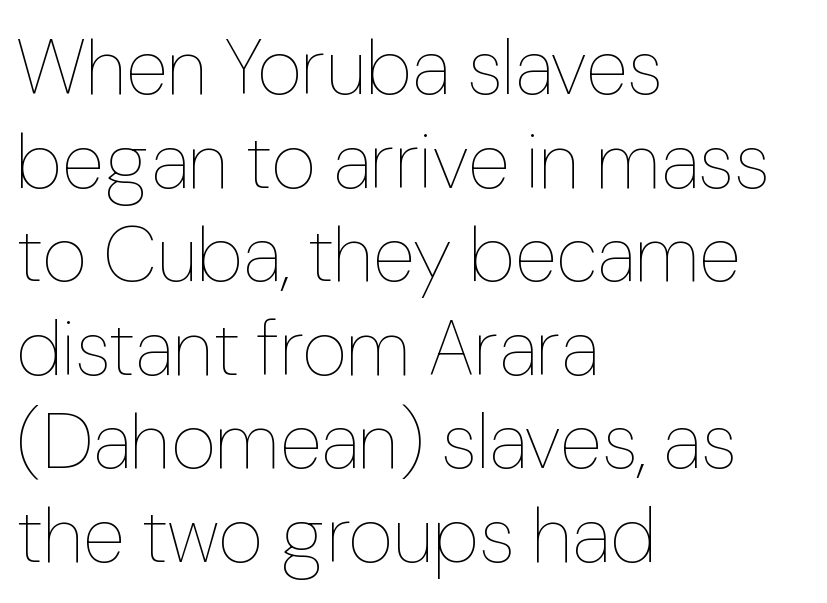
Ink coverage per letter is moderate at most. The rendering keeps characters at their native spacing. Descenders hang freely into open space. Character widths vary here, with narrow letters taking less room than wide ones. Left-aligned paragraph, ragged on the right.
